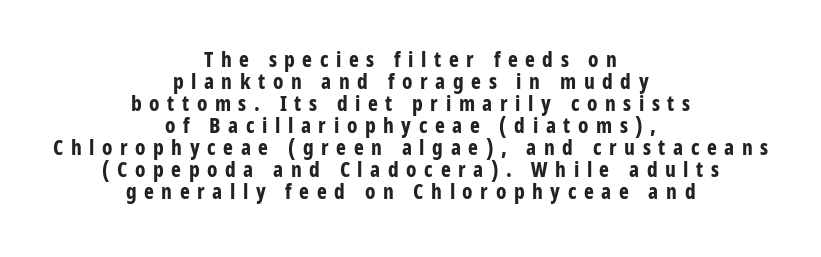
These lines have a slow, spaced-out rhythm from letter to letter. The paragraph shown floats in the horizontal middle. The strip under each line holds only bare page. In terms of weight, the rendering is a true, heavy bold. This sample uses an upright cut, with every glyph sitting square on the baseline.
